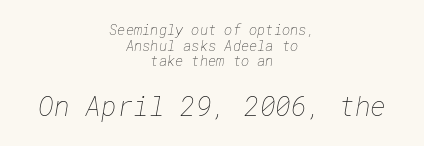
The image shows 27 px text type; set centered, tight line spacing (1.11x), normal letter spacing, not underlined; the second (bottom) block is 1.93x larger.
